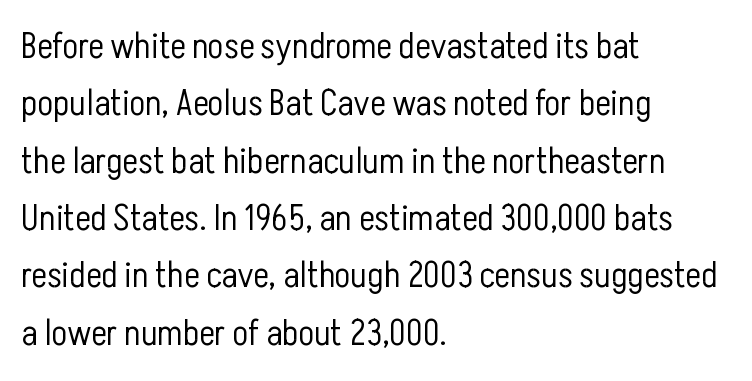
Normally led — the rows are evenly, conventionally spaced. The text was rendered using a sans face with plain stroke endings. The gaps between neighbouring characters are ordinary and unremarkable. Proportional: the letters do not fall into vertical columns. Is this a heavy cut? Hardly; it is regular or lighter. Ordinary non-slanted type is in use.
